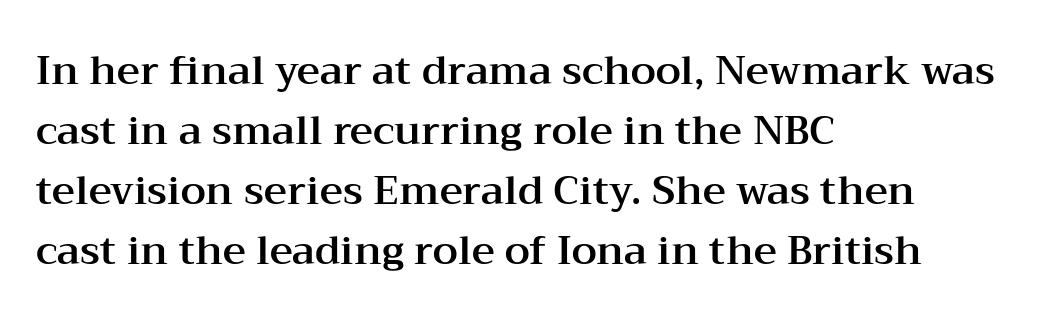
Q: Is the text italic (slanted)? A: No, it is upright.
Q: Is the typeface a serif or a sans-serif typeface? A: Serif.
Q: Is the text underlined? A: No.
Q: How is the paragraph aligned? A: Left-aligned.
Q: Is the spacing between letters normal or unusually wide? A: Normal.
Q: Is the spacing between lines tight, normal or loose? A: Normal.
Q: Width (condensed, normal, or wide)? A: Wide.
Q: Stroke contrast? A: Medium.
Q: x-height? A: Medium.
Q: Monospaced? A: No.
